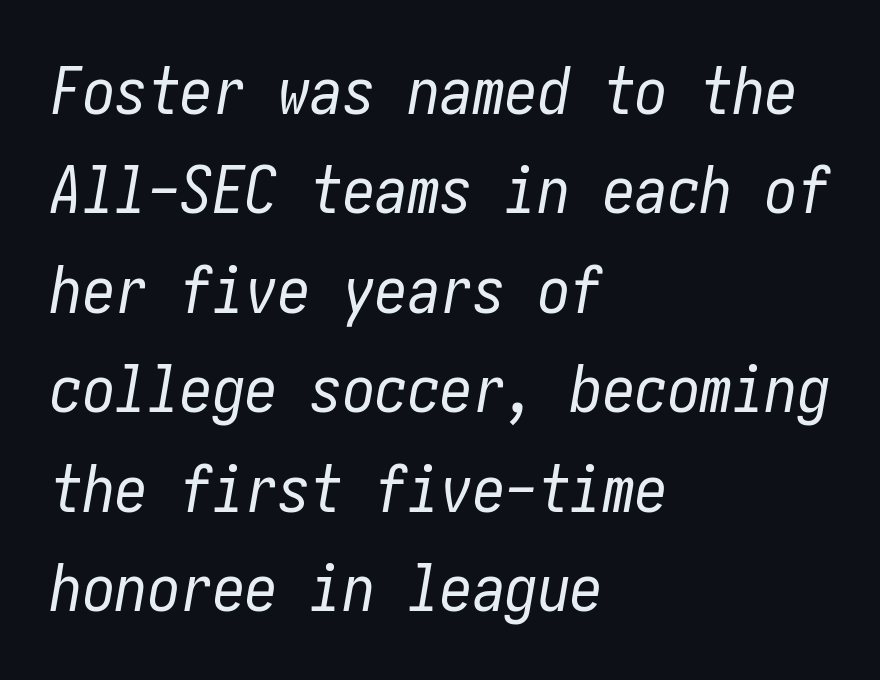
{"italic": "yes", "lean": "right", "slant_degrees": 10, "bold": "no", "weight": "regular", "width": "condensed", "stroke_contrast": "low", "x_height": "medium", "underline": "no", "align": "left", "line_spacing": "normal", "line_spacing_ratio": 1.53, "letter_spacing": "normal", "letter_spacing_em": 0.0, "glyph_px": 65}
